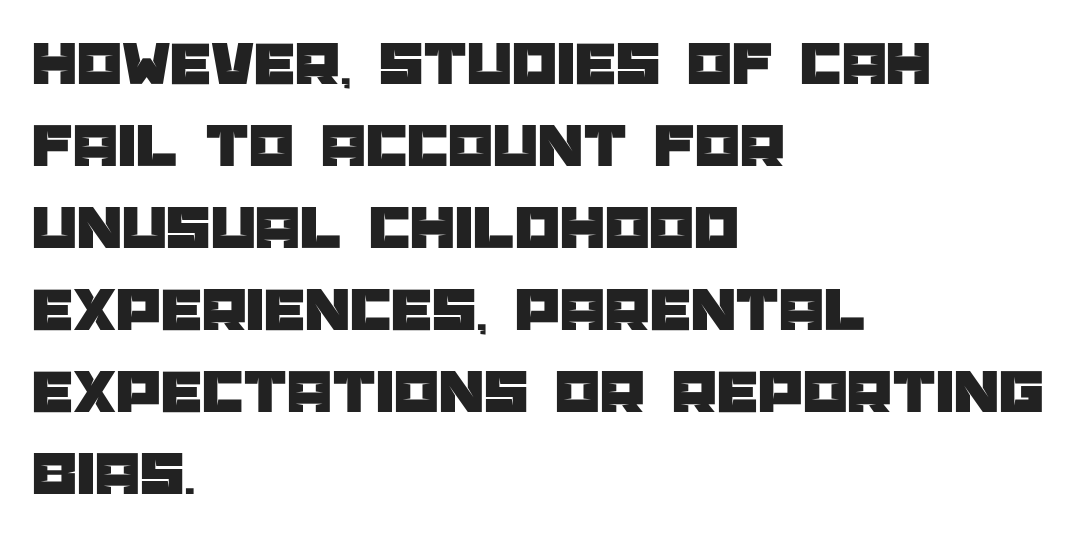
The image shows 64 px sans-serif type, upright; set left-aligned, normal line spacing (1.28x), normal letter spacing, not underlined; low stroke contrast and a large x-height.
